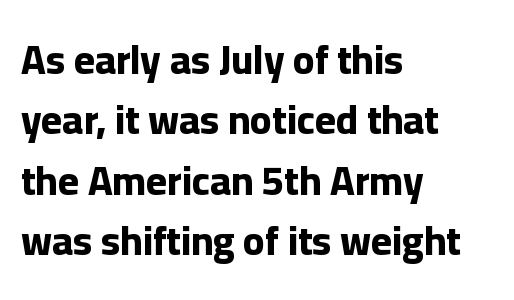
The image shows 40 px bold sans-serif type, upright; set left-aligned, normal line spacing (1.51x), normal letter spacing, not underlined; low stroke contrast and a medium x-height.
